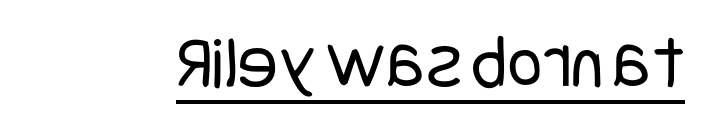
Q: Is the text bold? A: No.
Q: Is the text italic (slanted)? A: No, it is upright.
Q: Is the typeface a serif or a sans-serif typeface? A: Sans-serif.
Q: Is the text underlined? A: Yes.
Q: Is the spacing between letters normal or unusually wide? A: Normal.
Q: Width (condensed, normal, or wide)? A: Condensed.
Q: Stroke contrast? A: Low.
Q: x-height? A: Large.
